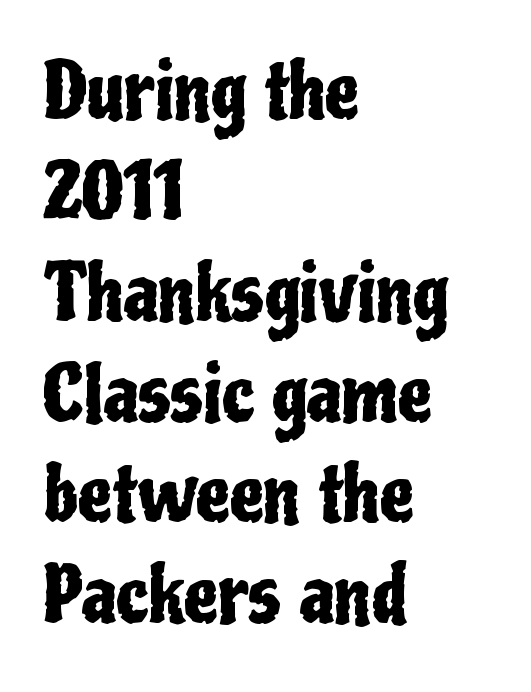
No word sits above an underline. In terms of leading, this rendering sits right in the middle. Posture: straight, roman, zero tilt. The letters advance in unequal steps, a hallmark of proportional type. Is the block centered? No — it sits flush against the left margin. Is the letter spacing exaggerated? No — it looks like the ordinary default.
